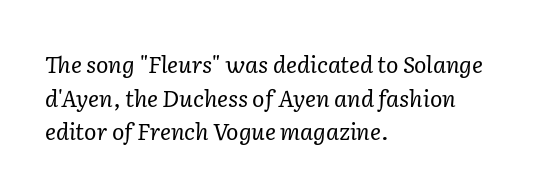
{"italic": "yes", "lean": "right", "slant_degrees": 2, "bold": "no", "underline": "no", "align": "left", "line_spacing": "normal", "line_spacing_ratio": 1.46, "letter_spacing": "normal", "letter_spacing_em": 0.0, "glyph_px": 23}
